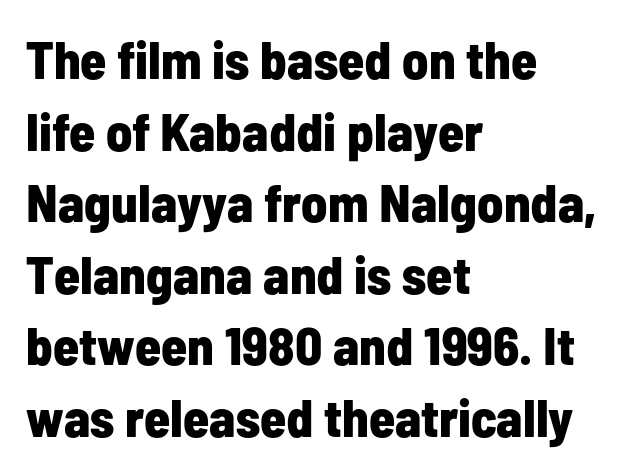
The strip under each line holds only bare page. The ragged edge is on the right, which tells us the setting is flush left. You could call the tracking neutral — neither tight nor loose. I'd call this a sans setting — the letters go barefoot. Horizontal bands of white between lines are of average thickness. This sample uses an upright cut, with every glyph sitting square on the baseline.
